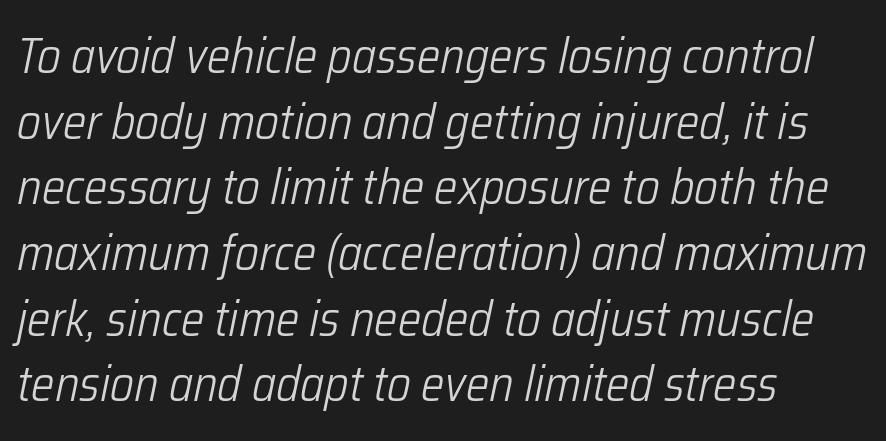
The font is comparable to plain body text, perhaps lighter. Notice how descenders clear the ascenders below comfortably — that's standard leading. These lines were composed using italics. A typesetter would call this proportional, since set widths differ per character. Tracking value appears to be zero — textbook default spacing. All the whitespace from short lines collects on the right.
